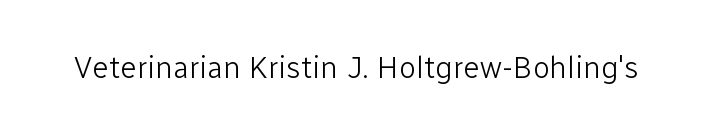
The passage shown is typeset with a sans-serif family. A roman cut, with each character standing at attention. The strip under each line holds only bare page. Caption: face not bold, strokes unweighted.
